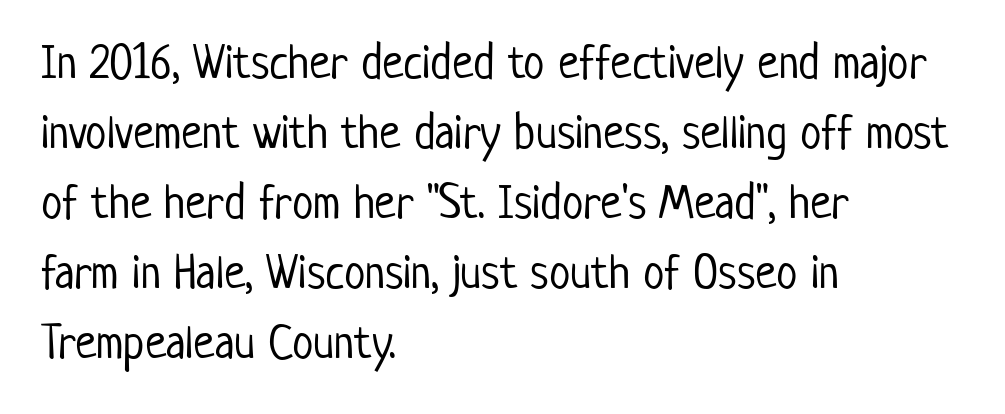
The image shows 48 px light, condensed sans-serif type, upright; set left-aligned, normal line spacing (1.46x), normal letter spacing, not underlined; low stroke contrast and a medium x-height.
